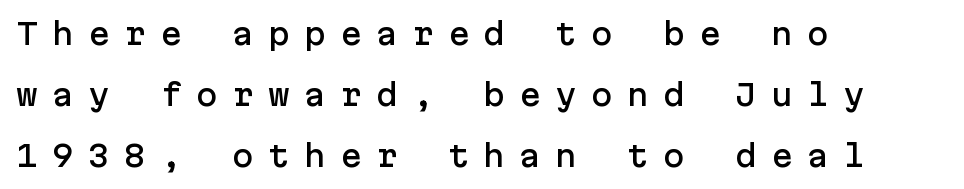
Q: Is the text italic (slanted)? A: No, it is upright.
Q: Is the typeface a serif or a sans-serif typeface? A: Sans-serif.
Q: Is the text underlined? A: No.
Q: How is the paragraph aligned? A: Left-aligned.
Q: Is the spacing between letters normal or unusually wide? A: Unusually wide.
Q: Is the spacing between lines tight, normal or loose? A: Loose.
Q: Width (condensed, normal, or wide)? A: Normal.
Q: Stroke contrast? A: Low.
Q: x-height? A: Medium.
